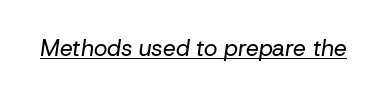
{"italic": "yes", "lean": "right", "slant_degrees": 8, "bold": "no", "underline": "yes", "letter_spacing": "normal", "letter_spacing_em": 0.0, "glyph_px": 23}
